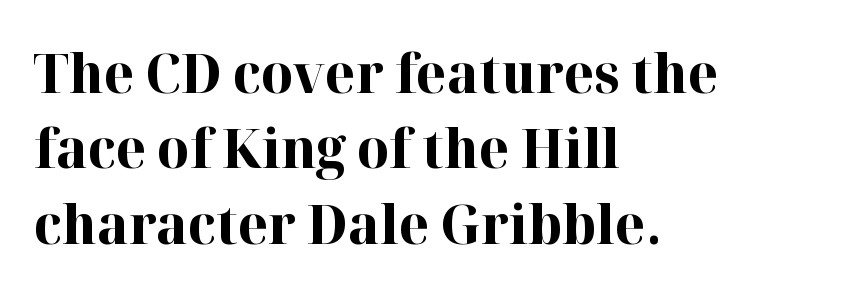
The image shows 55 px bold serif type, upright; set left-aligned, normal line spacing (1.37x), normal letter spacing, not underlined; high stroke contrast and a medium x-height.
